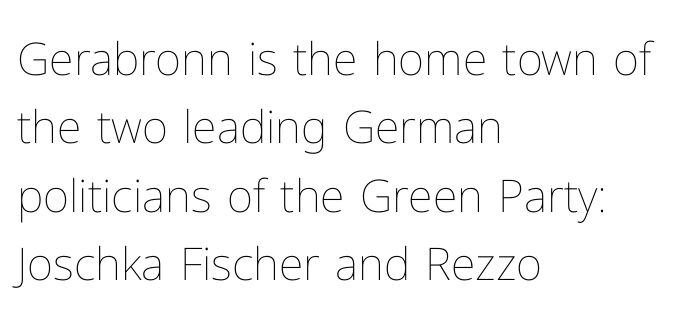
{"italic": "no", "bold": "no", "weight": "thin", "width": "normal", "stroke_contrast": "low", "x_height": "medium", "monospaced": "no", "underline": "no", "align": "left", "line_spacing": "normal", "line_spacing_ratio": 1.52, "letter_spacing": "normal", "letter_spacing_em": 0.0, "glyph_px": 45}
